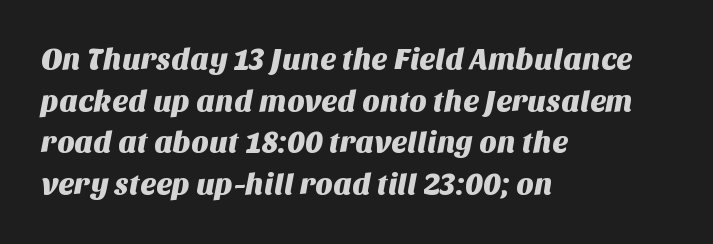
Q: Is the typeface a serif or a sans-serif typeface? A: Sans-serif.
Q: Is the text underlined? A: No.
Q: How is the paragraph aligned? A: Left-aligned.
Q: Is the spacing between letters normal or unusually wide? A: Normal.
Q: Is the spacing between lines tight, normal or loose? A: Normal.
Q: Width (condensed, normal, or wide)? A: Normal.
Q: Stroke contrast? A: Medium.
Q: x-height? A: Large.
Q: Monospaced? A: No.
